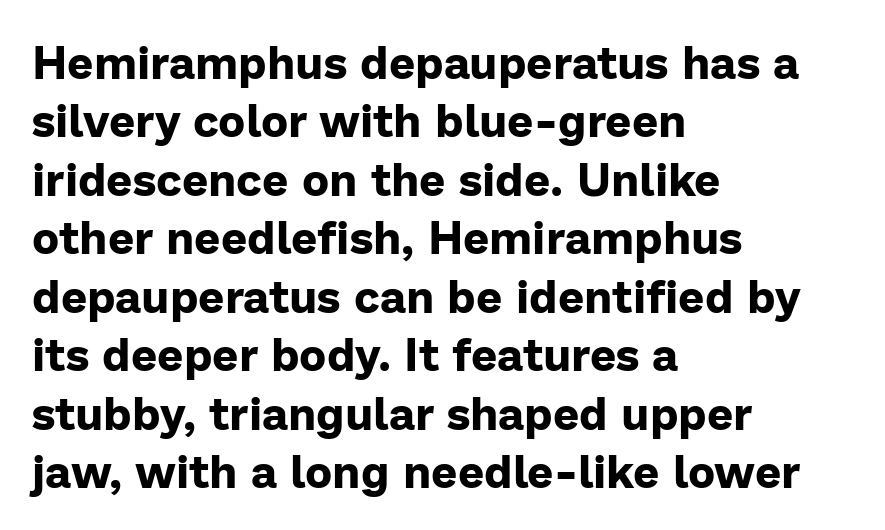
Q: Is the text bold? A: Yes.
Q: Is the text italic (slanted)? A: No, it is upright.
Q: Is the typeface a serif or a sans-serif typeface? A: Sans-serif.
Q: Is the text underlined? A: No.
Q: How is the paragraph aligned? A: Left-aligned.
Q: Is the spacing between letters normal or unusually wide? A: Normal.
Q: Is the spacing between lines tight, normal or loose? A: Normal.
Q: Width (condensed, normal, or wide)? A: Normal.
Q: Stroke contrast? A: Low.
Q: x-height? A: Medium.
Q: Monospaced? A: No.
